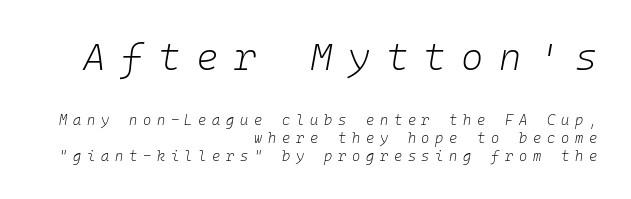
The image shows 38 px light type, italic (leaning right), monospaced; set right-aligned, normal line spacing (1.26x), unusually wide letter spacing (+0.41 em), not underlined; the first (top) block is 2.71x larger; low stroke contrast and a medium x-height.
